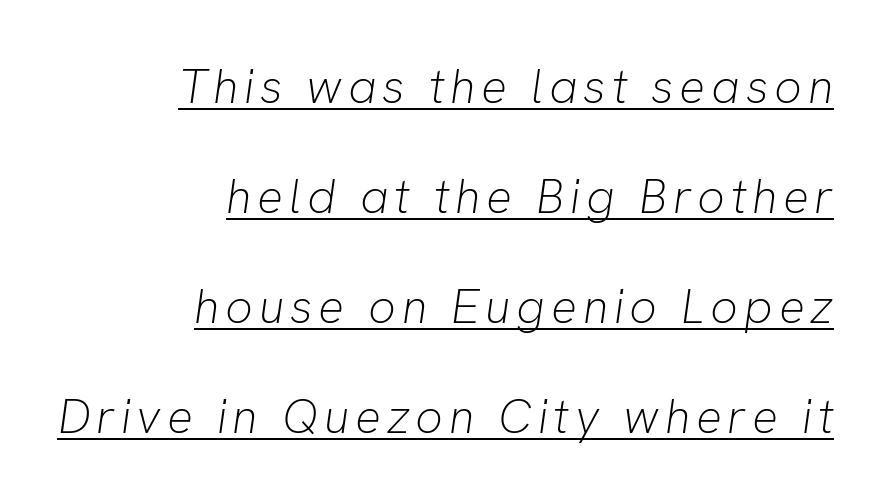
{"italic": "yes", "lean": "right", "slant_degrees": 8, "bold": "no", "weight": "light", "width": "normal", "stroke_contrast": "low", "x_height": "medium", "monospaced": "no", "underline": "yes", "align": "right", "line_spacing": "loose", "line_spacing_ratio": 2.29, "glyph_px": 48}
